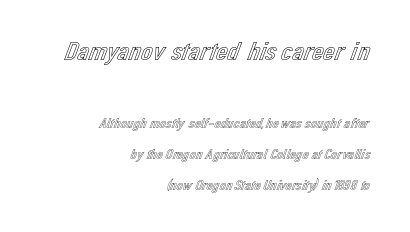
The image shows 26 px text type; set right-aligned, loose line spacing (2.18x), normal letter spacing, not underlined; the first (top) block is 1.86x larger.
